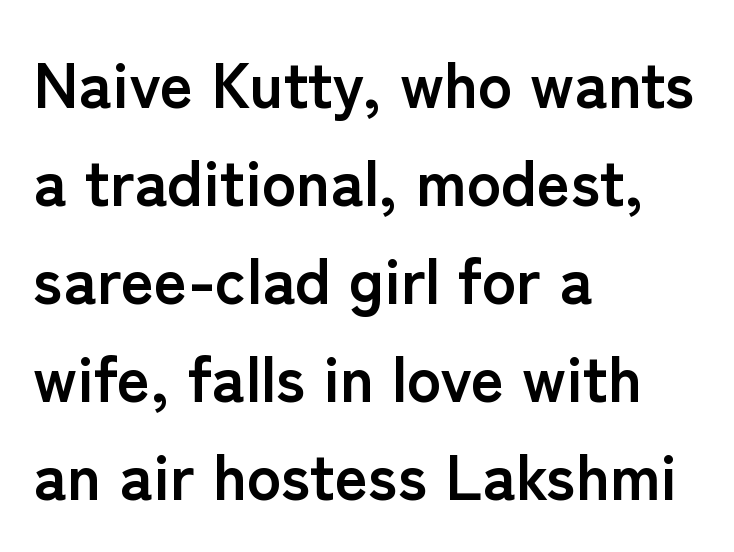
Q: Is the text bold? A: Yes.
Q: Is the text italic (slanted)? A: No, it is upright.
Q: Is the typeface a serif or a sans-serif typeface? A: Sans-serif.
Q: Is the text underlined? A: No.
Q: How is the paragraph aligned? A: Left-aligned.
Q: Is the spacing between letters normal or unusually wide? A: Normal.
Q: Is the spacing between lines tight, normal or loose? A: Normal.
Q: Width (condensed, normal, or wide)? A: Normal.
Q: Stroke contrast? A: Low.
Q: x-height? A: Medium.
Q: Monospaced? A: No.
